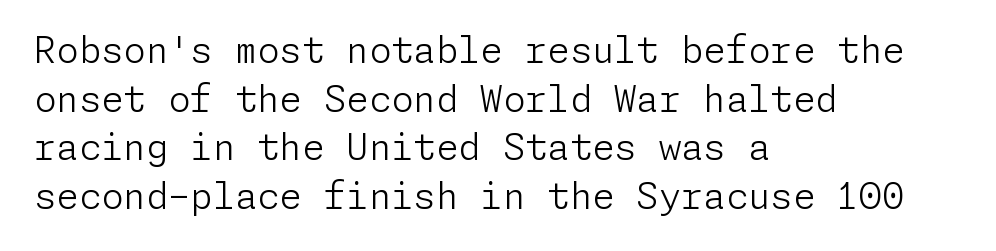
Quick note: not italic, upright. Caption: standard tracking, unaltered. Grotesque or geometric, the face here clearly has no serifs. Words float on clear page, feet unadorned.
